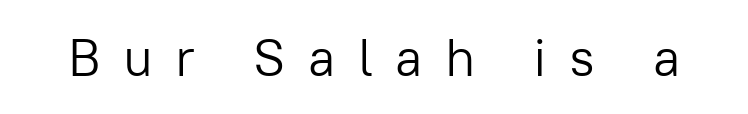
Q: Is the text bold? A: No.
Q: Is the text italic (slanted)? A: No, it is upright.
Q: Is the typeface a serif or a sans-serif typeface? A: Sans-serif.
Q: Is the text underlined? A: No.
Q: Is the spacing between letters normal or unusually wide? A: Unusually wide.
Q: Width (condensed, normal, or wide)? A: Normal.
Q: Stroke contrast? A: Low.
Q: x-height? A: Medium.
Q: Monospaced? A: No.
